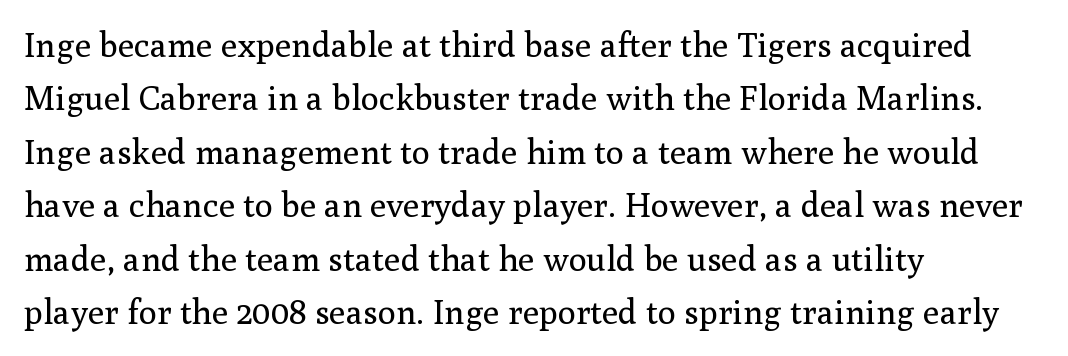
Anything drawn beneath the words? Only blank space. A typesetter would call this leading conventional body-copy spacing. Does the copy run flush right? No — it runs flush left. The gaps between neighbouring characters are ordinary and unremarkable. Stroke mass is kept to a normal reading level or below. These lines are rendered in a variable-pitch font.
